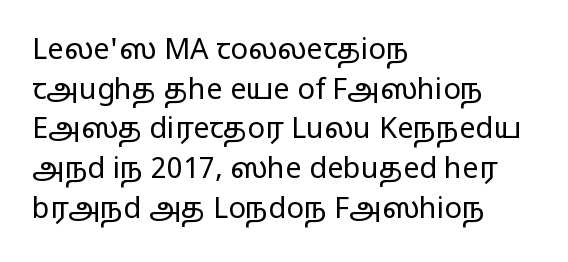
When letters stand straight like this, we call the style roman or upright. Horizontal alignment here is leftward, the default for most running prose. A typesetter would call this proportional, since set widths differ per character. Reading down the column, the eye jumps a familiar distance to each next line. Anything drawn beneath the words? Only blank space.
